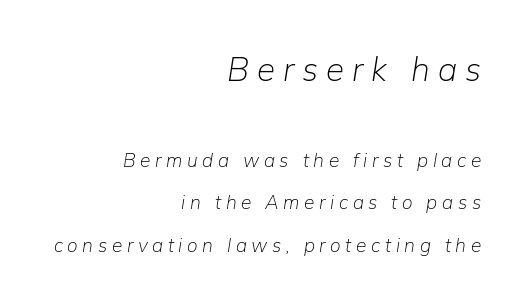
The image shows 33 px light type, italic (leaning right); set right-aligned, loose line spacing (2.23x), unusually wide letter spacing (+0.24 em), not underlined; the first (top) block is 1.74x larger; low stroke contrast and a medium x-height.
